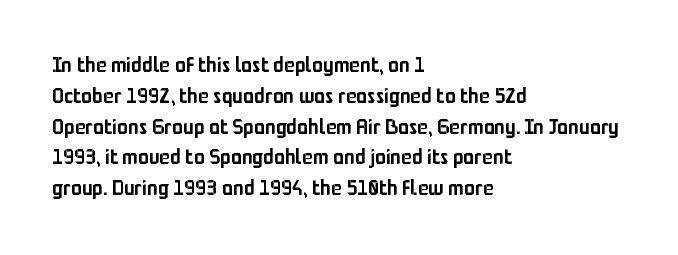
Q: Is the text bold? A: Semi-bold.
Q: Is the text italic (slanted)? A: No, it is upright.
Q: Is the text underlined? A: No.
Q: How is the paragraph aligned? A: Left-aligned.
Q: Is the spacing between letters normal or unusually wide? A: Normal.
Q: Is the spacing between lines tight, normal or loose? A: Normal.
